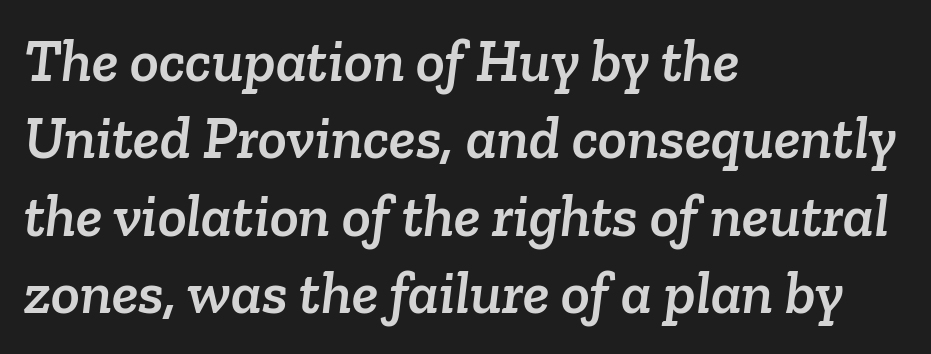
Q: Is the typeface a serif or a sans-serif typeface? A: Serif.
Q: Is the text underlined? A: No.
Q: How is the paragraph aligned? A: Left-aligned.
Q: Is the spacing between letters normal or unusually wide? A: Normal.
Q: Is the spacing between lines tight, normal or loose? A: Normal.
Q: Width (condensed, normal, or wide)? A: Normal.
Q: Stroke contrast? A: Low.
Q: x-height? A: Medium.
Q: Monospaced? A: No.
